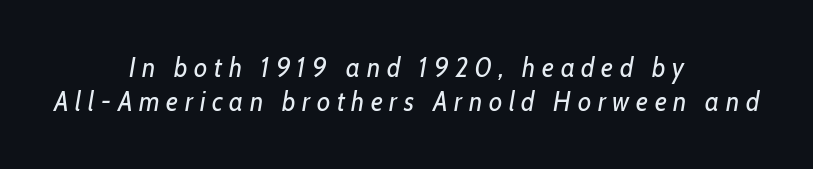
The image shows 27 px text type, italic (leaning right); set centered, normal line spacing (1.26x), unusually wide letter spacing (+0.25 em), not underlined.
